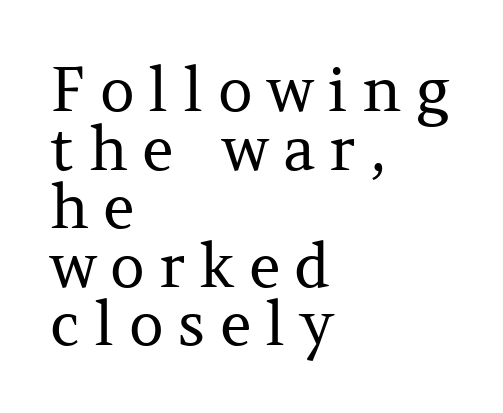
Unbolded letterforms with no extra heft. Where is the straight margin? On the left. The rendering shows small feet on the letterforms — a serif design. You could barely slide anything between these rows. Vertical strokes here are truly vertical. Is the letter spacing exaggerated? Yes — the characters are pushed far apart.
